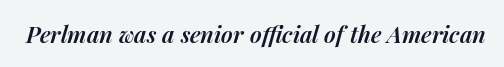
The image shows 23 px text type, italic (leaning right); set normal letter spacing, not underlined.
